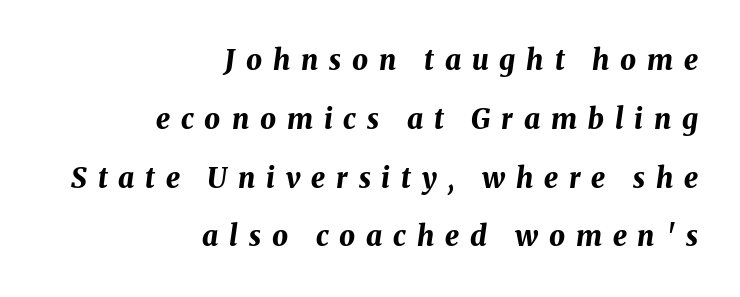
Q: Is the text bold? A: Yes.
Q: Is the text italic (slanted)? A: Yes, it leans right by about 8 degrees.
Q: Is the text underlined? A: No.
Q: How is the paragraph aligned? A: Right-aligned.
Q: Is the spacing between letters normal or unusually wide? A: Unusually wide.
Q: Is the spacing between lines tight, normal or loose? A: Loose.
Q: Width (condensed, normal, or wide)? A: Normal.
Q: Stroke contrast? A: Medium.
Q: x-height? A: Medium.
Q: Monospaced? A: No.
